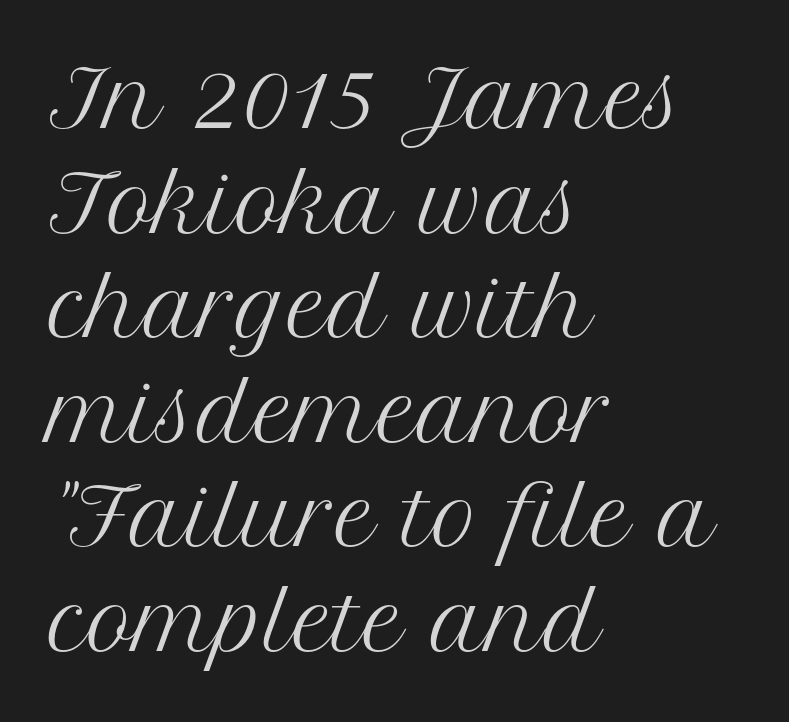
Each line starts at the same left margin while the right side varies. Vertical stems look standard width or narrower in stroke. Each word holds together tightly as a unit, with standard inter-letter gaps. Serif or sans? Serif — the stroke terminals have little feet. Beneath every word, the page is bare.
